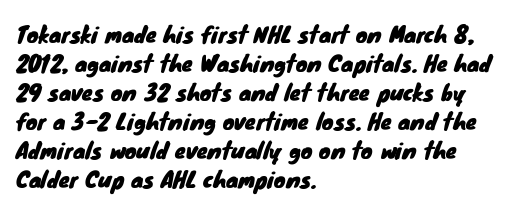
Notice how the passage keeps a crisp vertical edge on the left only. Glance below the letters and you will spot only blank space. Honestly, the letter spacing is just normal — you wouldn't notice it. How would I describe the line gaps? Plain and ordinary.
